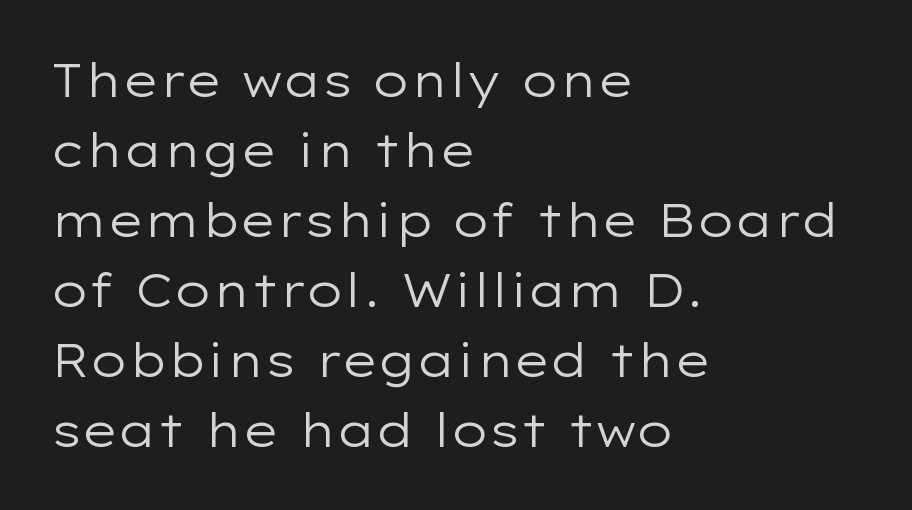
{"serif": "no", "italic": "no", "bold": "no", "weight": "regular", "width": "wide", "stroke_contrast": "low", "x_height": "medium", "monospaced": "no", "underline": "no", "align": "left", "line_spacing": "normal", "line_spacing_ratio": 1.52, "letter_spacing": "normal", "letter_spacing_em": 0.0, "glyph_px": 46}
